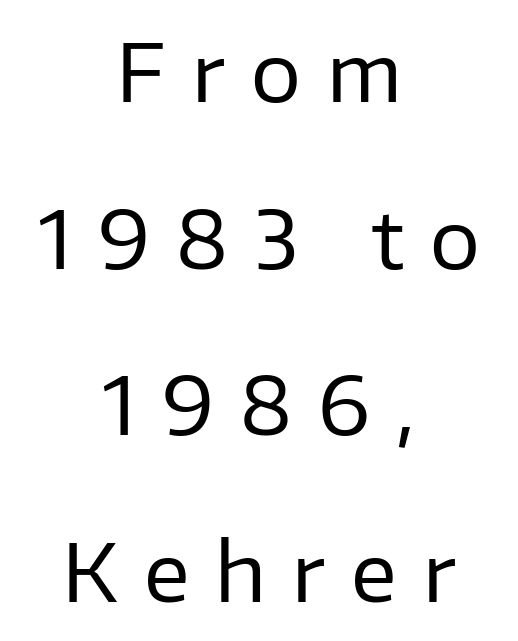
Think of a printed novel: that variable character pitch is what you see here. Think standard paragraph weight, or any step lighter than that. Loose tracking; the words dissolve into strings of separated letters. Underline: absent.
